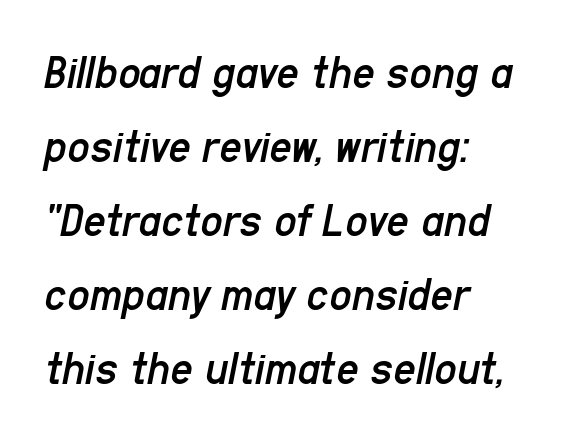
{"italic": "yes", "lean": "right", "slant_degrees": 11, "bold": "no", "weight": "regular", "width": "condensed", "stroke_contrast": "low", "x_height": "medium", "monospaced": "no", "underline": "no", "align": "left", "line_spacing": "normal", "line_spacing_ratio": 1.51, "letter_spacing": "normal", "letter_spacing_em": 0.0, "glyph_px": 49}
